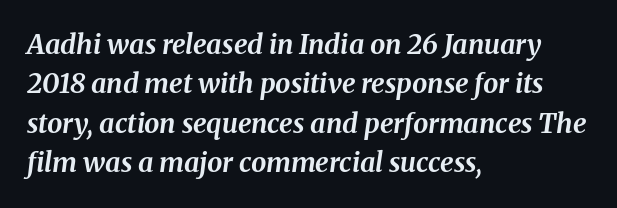
{"italic": "yes", "lean": "right", "slant_degrees": 8, "bold": "yes", "underline": "no", "align": "left", "line_spacing": "normal", "line_spacing_ratio": 1.46, "letter_spacing": "normal", "letter_spacing_em": 0.0, "glyph_px": 27}
